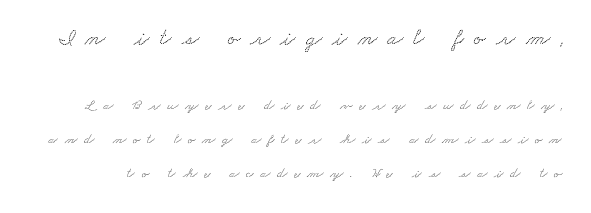
The image shows 23 px text type; set loose line spacing (2.26x), unusually wide letter spacing (+0.43 em), not underlined; the first (top) block is 1.53x larger.
